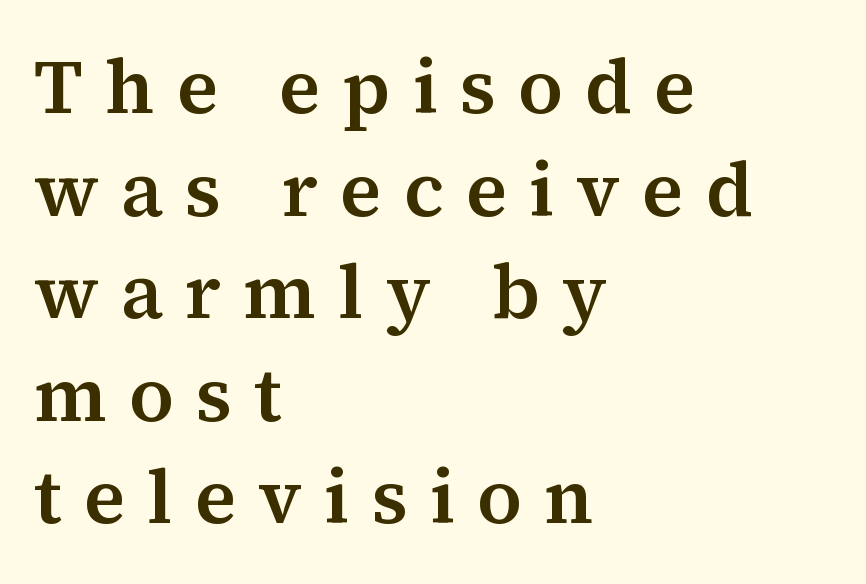
{"serif": "yes", "italic": "no", "width": "normal", "stroke_contrast": "medium", "x_height": "medium", "monospaced": "no", "underline": "no", "align": "left", "line_spacing": "normal", "line_spacing_ratio": 1.35, "letter_spacing": "wide", "letter_spacing_em": 0.29, "glyph_px": 76}
